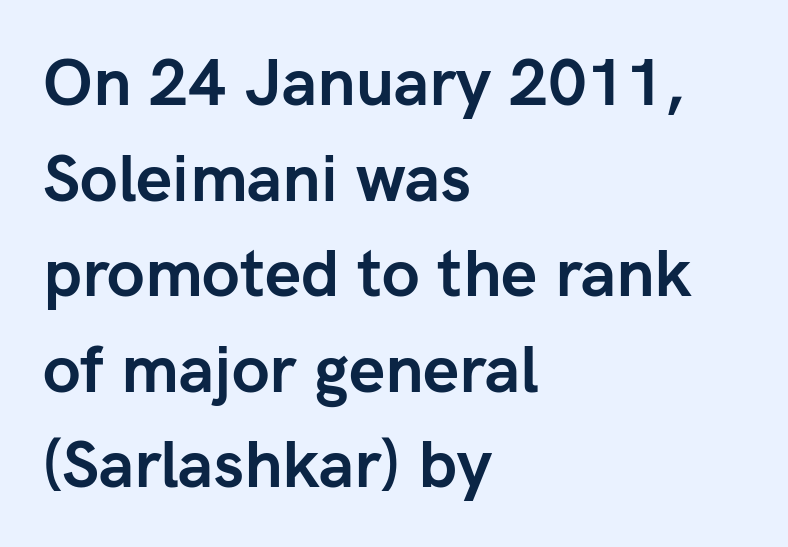
The image shows 65 px semibold sans-serif type, upright; set left-aligned, normal line spacing (1.47x), normal letter spacing, not underlined; low stroke contrast and a medium x-height.
